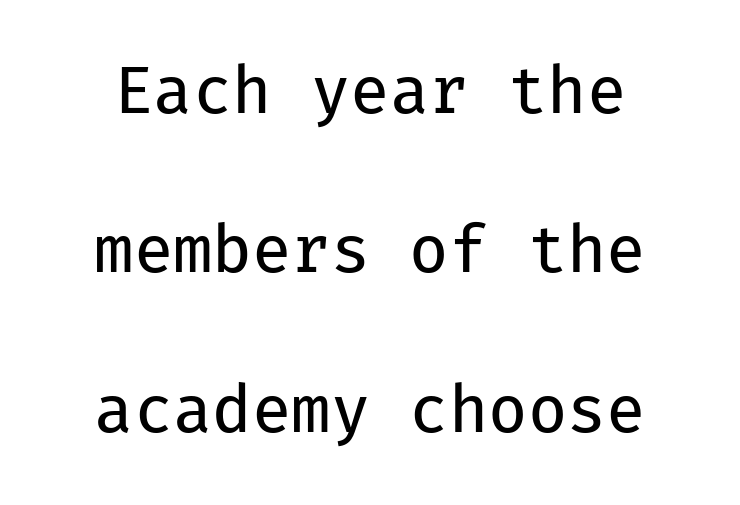
{"serif": "no", "italic": "no", "bold": "no", "weight": "regular", "width": "normal", "stroke_contrast": "low", "x_height": "medium", "monospaced": "yes", "underline": "no", "line_spacing": "loose", "line_spacing_ratio": 2.49, "letter_spacing": "normal", "letter_spacing_em": 0.0, "glyph_px": 64}
